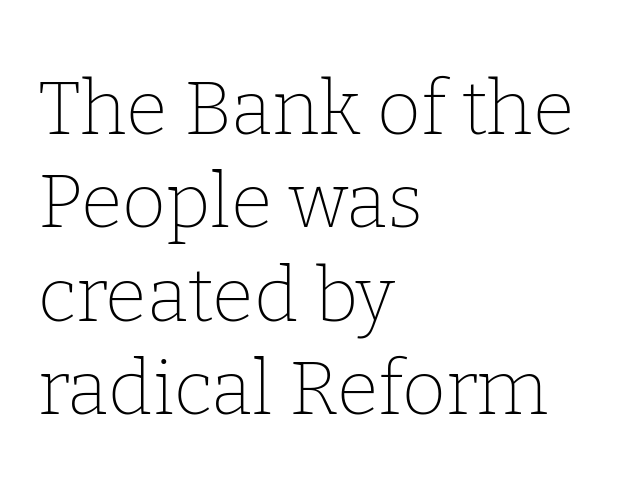
The image shows 76 px thin serif type, upright; set left-aligned, line spacing 1.23x, normal letter spacing, not underlined; low stroke contrast and a medium x-height.
